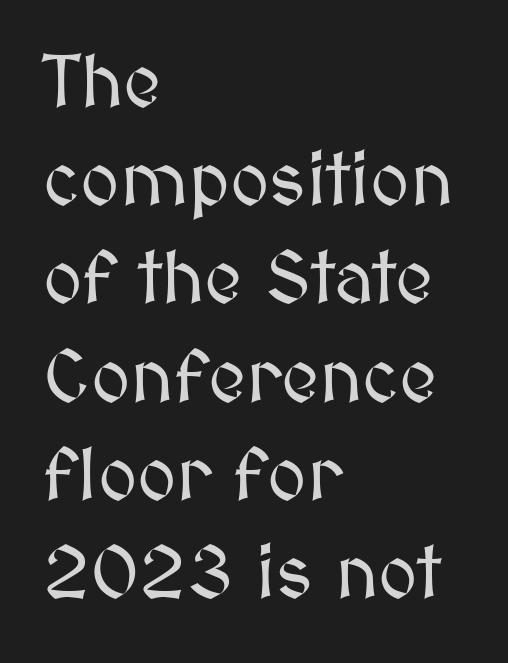
The image shows 75 px text type, upright; set left-aligned, normal line spacing (1.31x), normal letter spacing, not underlined; medium stroke contrast and a medium x-height.
